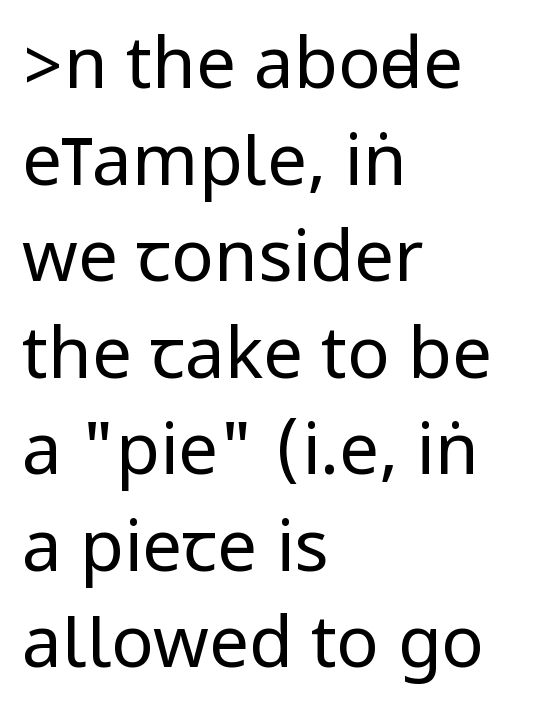
The image shows 71 px regular-weight, condensed sans-serif type, upright; set left-aligned, normal line spacing (1.36x), normal letter spacing, not underlined; low stroke contrast.
